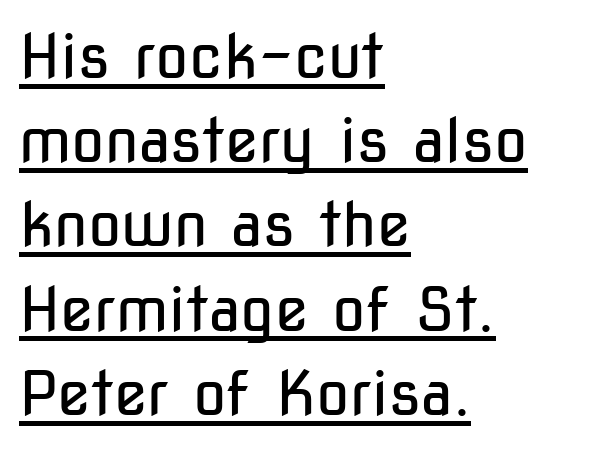
Observe the absence of serifs on each vertical stroke in this sample. Line beginnings align vertically; line endings do not. What's the leading like? Ordinary, nothing unusual. You could not count columns in this text — the font is proportionally spaced. This sample uses an upright cut, with every glyph sitting square on the baseline.
